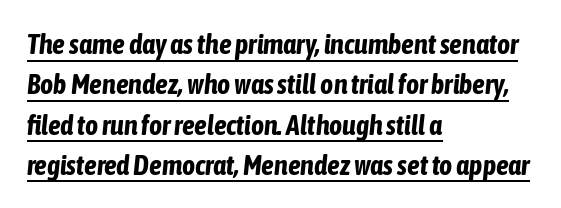
The image shows 28 px bold, condensed type, italic (leaning right); set left-aligned, normal line spacing (1.44x), normal letter spacing, underlined; low stroke contrast and a medium x-height.
